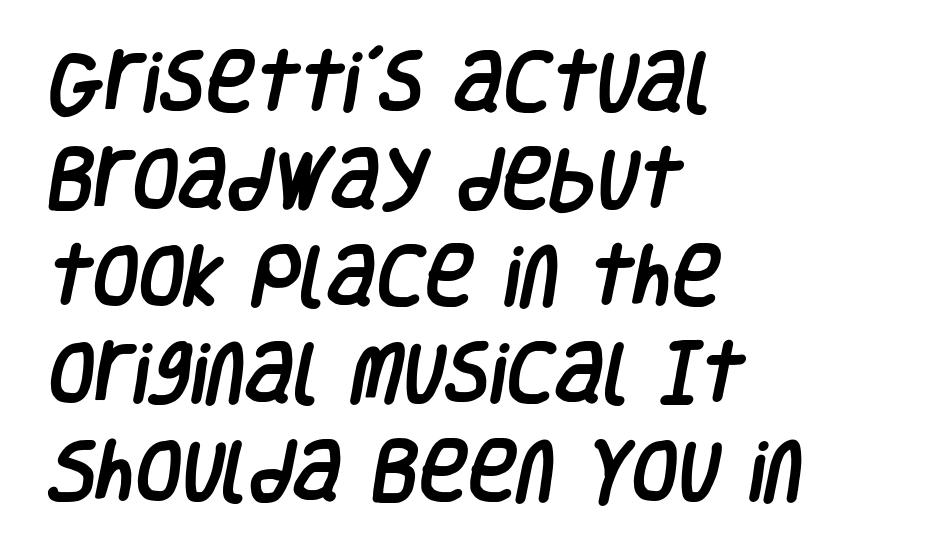
{"serif": "no", "width": "condensed", "stroke_contrast": "low", "x_height": "large", "monospaced": "no", "underline": "no", "align": "left", "line_spacing": "normal", "line_spacing_ratio": 1.45, "letter_spacing": "normal", "letter_spacing_em": 0.0, "glyph_px": 67}
